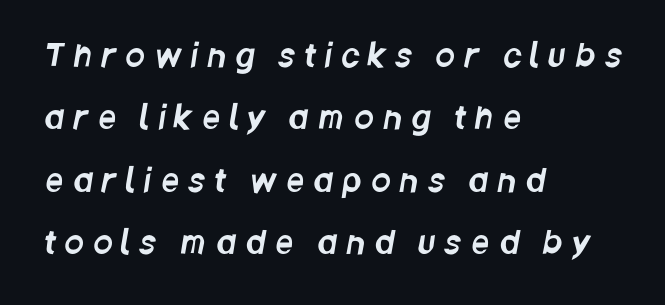
{"serif": "no", "width": "condensed", "stroke_contrast": "low", "x_height": "large", "monospaced": "no", "underline": "no", "align": "left", "line_spacing": "loose", "line_spacing_ratio": 2.01, "letter_spacing": "wide", "letter_spacing_em": 0.32, "glyph_px": 31}
